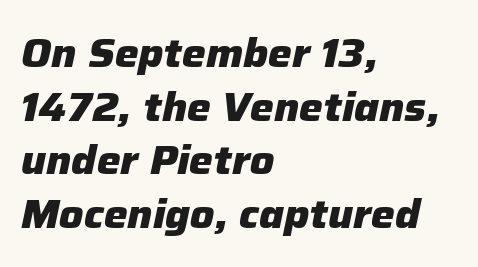
{"italic": "yes", "lean": "right", "slant_degrees": 12, "bold": "yes", "weight": "heavy", "width": "normal", "stroke_contrast": "low", "x_height": "medium", "monospaced": "no", "underline": "no", "align": "left", "line_spacing": "normal", "line_spacing_ratio": 1.34, "letter_spacing": "normal", "letter_spacing_em": 0.0, "glyph_px": 40}
